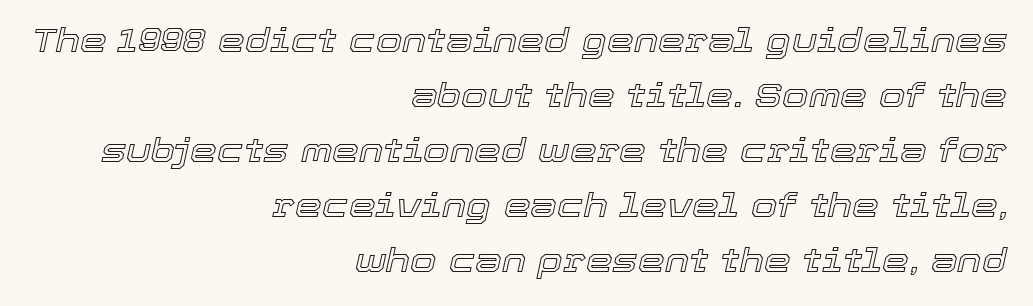
Here the glyphs are tracked normally, forming tight word shapes. This rendering uses right alignment, leaving the left contour irregular. The typography opts for an oblique posture over an upright one. Note the varied advance widths — an 'i' is clearly narrower than an 'm'. What's the leading like? Ordinary, nothing unusual.
